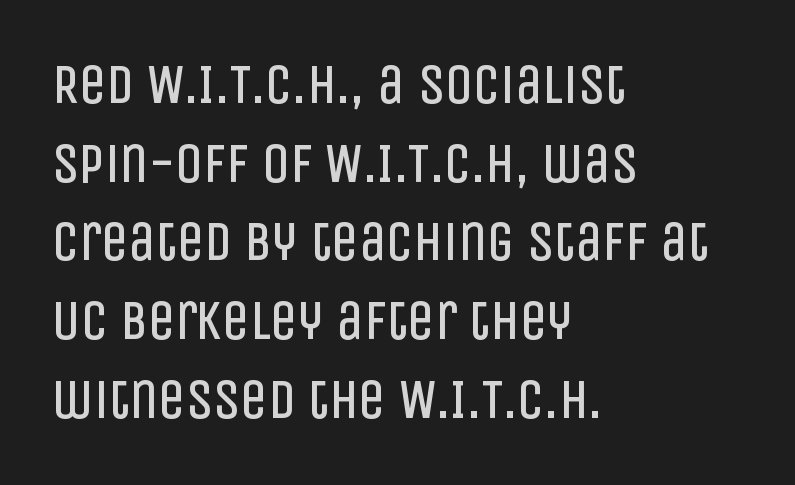
{"serif": "no", "italic": "no", "bold": "no", "weight": "regular", "width": "condensed", "stroke_contrast": "low", "x_height": "large", "monospaced": "no", "underline": "no", "align": "left", "line_spacing": "normal", "line_spacing_ratio": 1.43, "letter_spacing": "normal", "letter_spacing_em": 0.0, "glyph_px": 55}
